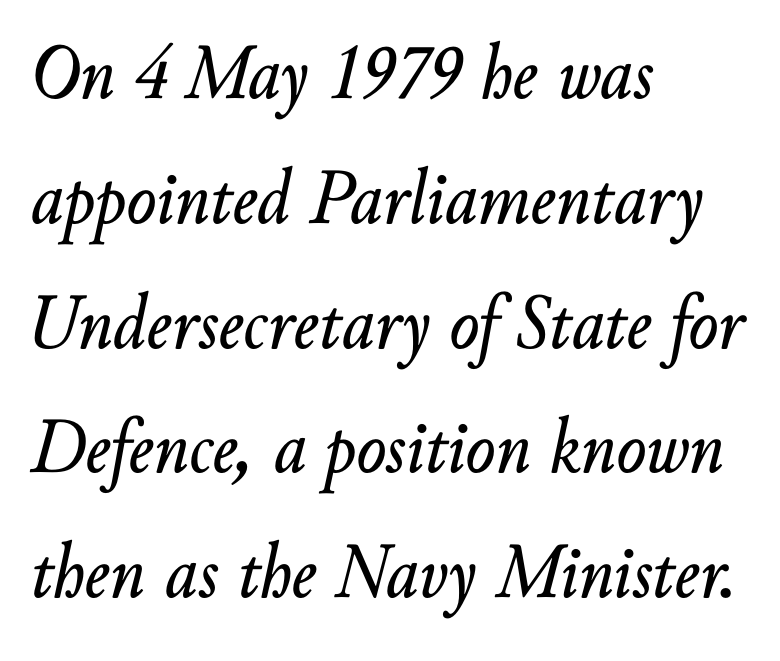
Q: Is the text italic (slanted)? A: Yes, it leans right by about 10 degrees.
Q: Is the text underlined? A: No.
Q: How is the paragraph aligned? A: Left-aligned.
Q: Is the spacing between letters normal or unusually wide? A: Normal.
Q: Is the spacing between lines tight, normal or loose? A: Normal.
Q: Width (condensed, normal, or wide)? A: Normal.
Q: Stroke contrast? A: Low.
Q: x-height? A: Small.
Q: Monospaced? A: No.
